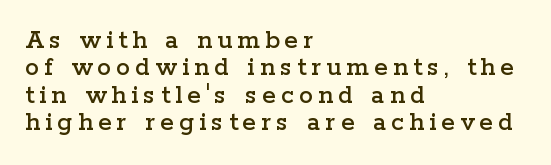
Words float on clear page, feet unadorned. Each letter keeps its own natural width here, so spacing adapts to shape. The passage shown is typeset with a serif family. Horizontal bands of white between lines are thin slivers. The typesetter chose a ragged-right arrangement here. Do the letters lean? They stand straight.
